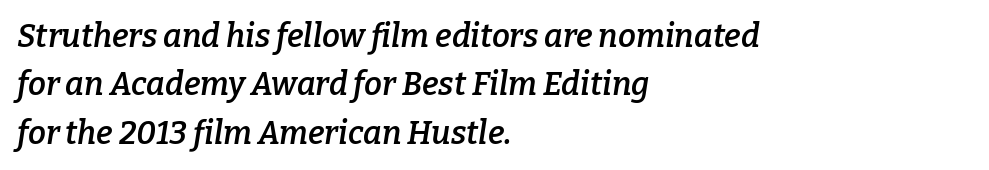
The image shows 32 px semibold serif type, italic (leaning right); set left-aligned, normal line spacing (1.51x), normal letter spacing, not underlined; low stroke contrast and a medium x-height.
